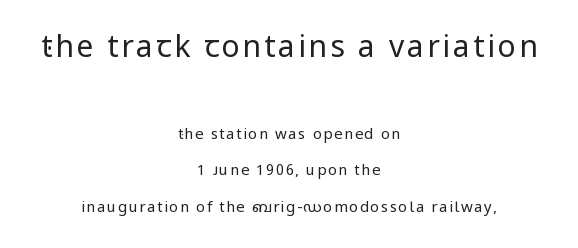
{"serif": "no", "italic": "no", "bold": "no", "weight": "regular", "width": "normal", "stroke_contrast": "low", "x_height": "medium", "monospaced": "no", "underline": "no", "align": "center", "line_spacing": "loose", "line_spacing_ratio": 2.41, "larger_block": "first", "size_ratio": 2.0, "glyph_px": 30}
